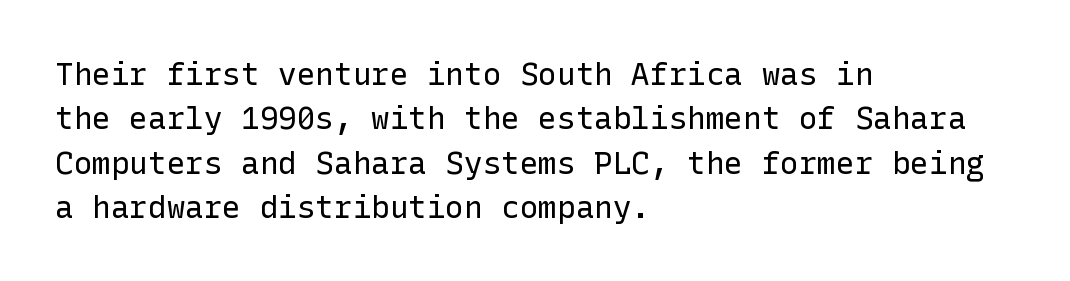
{"serif": "no", "italic": "no", "bold": "no", "weight": "regular", "width": "normal", "stroke_contrast": "low", "x_height": "medium", "underline": "no", "align": "left", "line_spacing": "normal", "line_spacing_ratio": 1.43, "letter_spacing": "normal", "letter_spacing_em": 0.0, "glyph_px": 31}
